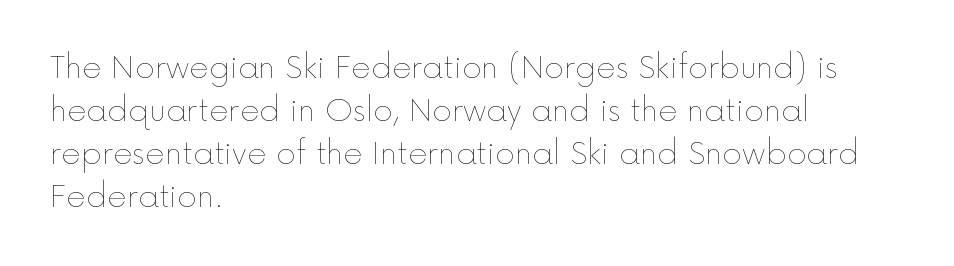
The image shows 30 px thin type, upright; set left-aligned, normal line spacing (1.43x), normal letter spacing, not underlined; a medium x-height.
